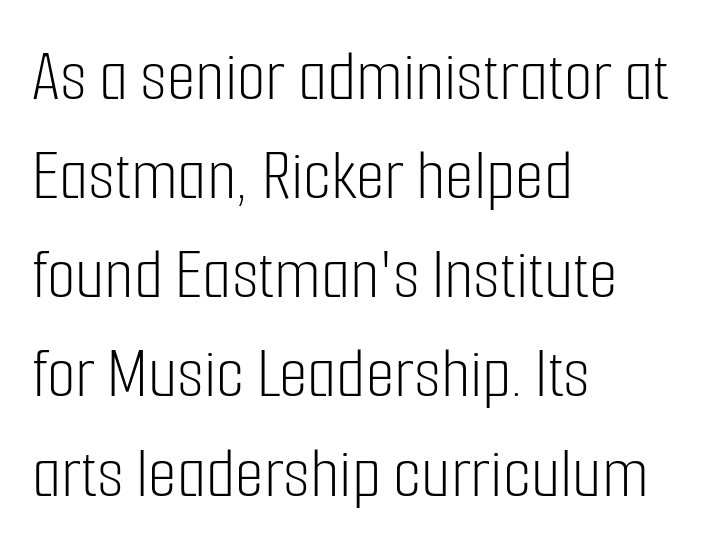
{"serif": "no", "italic": "no", "bold": "no", "weight": "light", "width": "condensed", "stroke_contrast": "low", "x_height": "medium", "monospaced": "no", "underline": "no", "align": "left", "line_spacing": "normal", "line_spacing_ratio": 1.34, "letter_spacing": "normal", "letter_spacing_em": 0.0, "glyph_px": 74}
